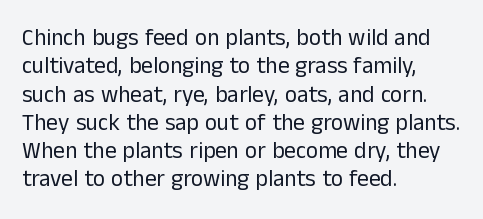
Q: Is the text bold? A: No.
Q: Is the text italic (slanted)? A: No, it is upright.
Q: Is the text underlined? A: No.
Q: How is the paragraph aligned? A: Left-aligned.
Q: Is the spacing between letters normal or unusually wide? A: Normal.
